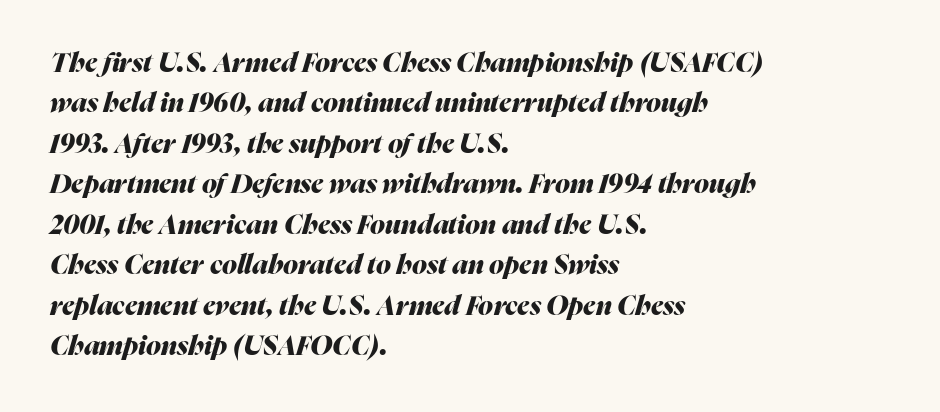
Q: Is the text bold? A: Yes.
Q: Is the text italic (slanted)? A: Yes, it leans right by about 16 degrees.
Q: Is the text underlined? A: No.
Q: How is the paragraph aligned? A: Left-aligned.
Q: Is the spacing between letters normal or unusually wide? A: Normal.
Q: Is the spacing between lines tight, normal or loose? A: Normal.
